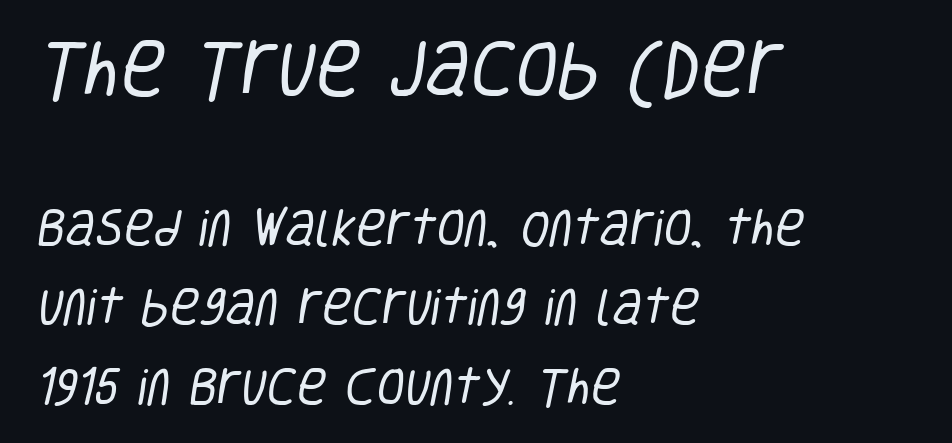
The image shows 62 px regular-weight, condensed sans-serif type; set left-aligned, loose line spacing (1.94x), normal letter spacing, not underlined; the first (top) block is 1.51x larger; low stroke contrast and a large x-height.
